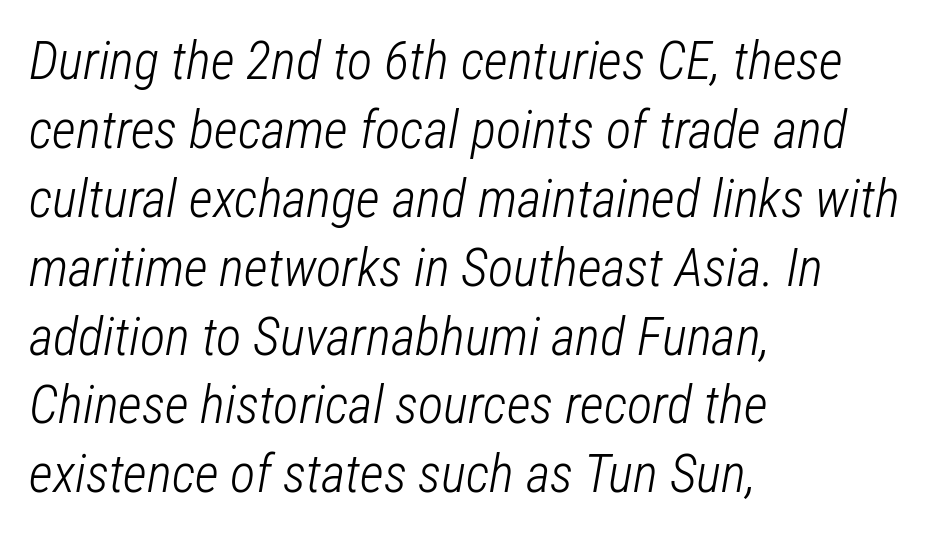
The gaps between neighbouring characters are ordinary and unremarkable. The passage is arranged the way most books set body copy — flush left. The block of text has a typical density, with ordinary space between rows. Varying glyph widths throughout — classic text-font behaviour. The specimen reads as italic at a glance.
